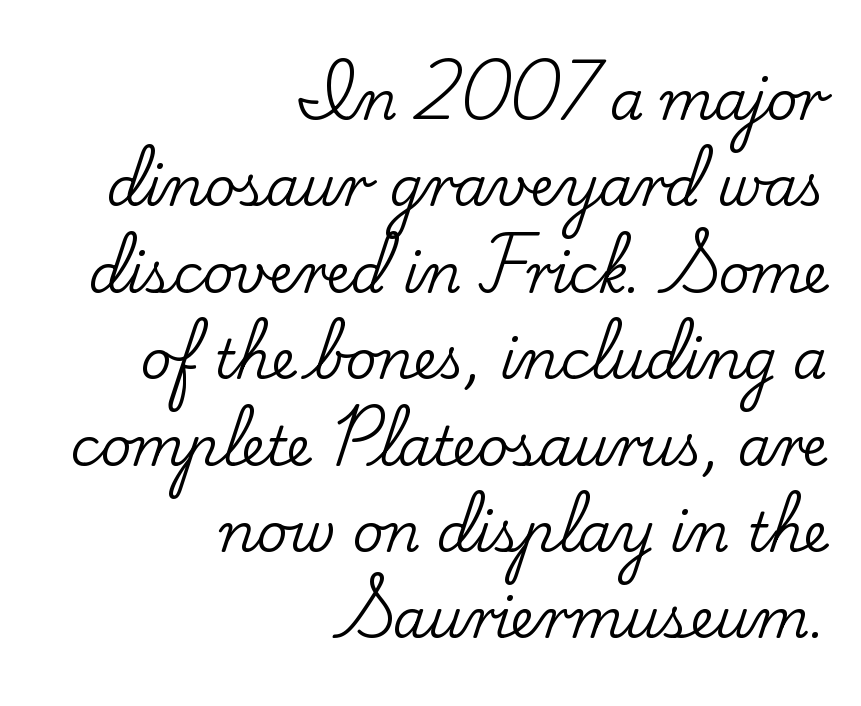
A typesetter would label this face a serif. Check the space under the baseline: it is left empty. These lines sit exactly where default settings would place them.
